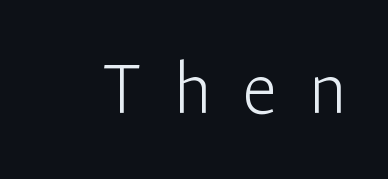
Q: Is the text bold? A: No.
Q: Is the text italic (slanted)? A: No, it is upright.
Q: Is the typeface a serif or a sans-serif typeface? A: Sans-serif.
Q: Is the text underlined? A: No.
Q: Is the spacing between letters normal or unusually wide? A: Unusually wide.
Q: Width (condensed, normal, or wide)? A: Normal.
Q: Stroke contrast? A: Low.
Q: x-height? A: Medium.
Q: Monospaced? A: No.
